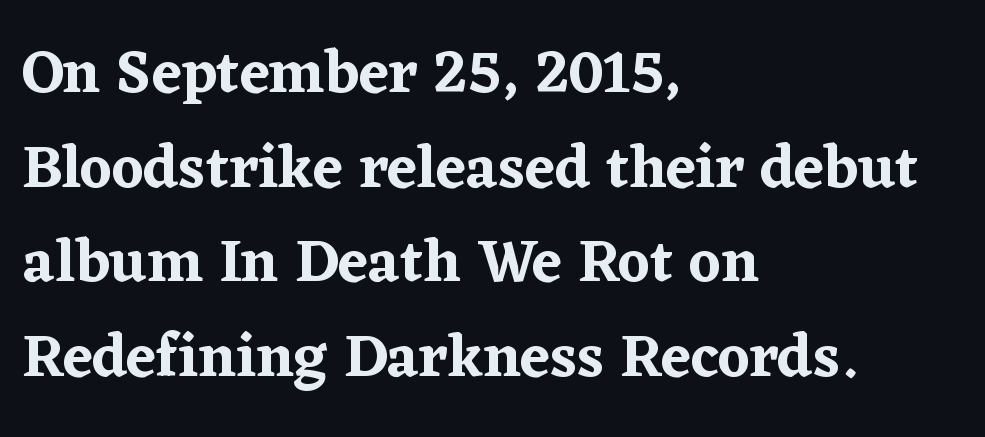
Stroke terminals: seriffed. Leading: standard. Nothing unusual about the tracking: characters are spaced as the font intends. Think of a printed novel: that variable character pitch is what you see here. The compositor pushed each line to the left boundary.
